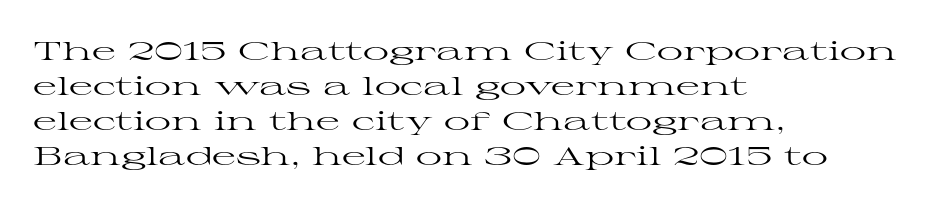
How are the letters spaced? Ordinarily, with no added tracking. Has an underline been added? It has not. Honestly, the row spacing looks completely unremarkable. The font is comparable to plain body text, perhaps lighter. Visually the block forms a straight wall on the left and a jagged coastline on the right.
